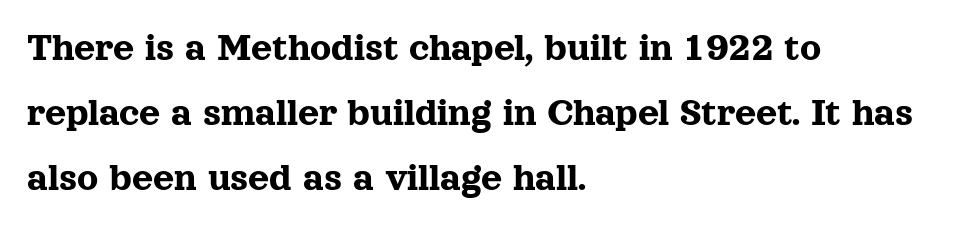
This sample has the flowing, uneven cadence of proportional lettering. Alignment: flush left. Nothing unusual about the tracking: characters are spaced as the font intends. The space directly below the letters is spotless. The space between consecutive lines is moderate.
